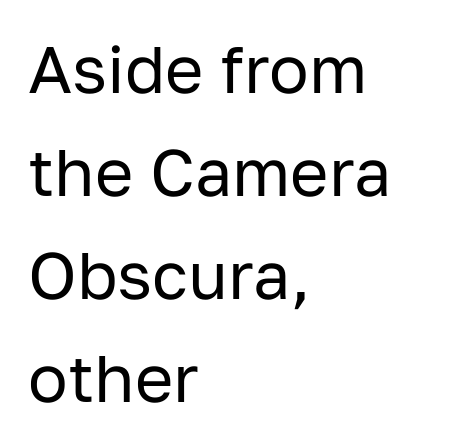
{"serif": "no", "italic": "no", "bold": "no", "weight": "regular", "width": "normal", "stroke_contrast": "low", "x_height": "medium", "monospaced": "no", "underline": "no", "align": "left", "line_spacing": "normal", "line_spacing_ratio": 1.56, "letter_spacing": "normal", "letter_spacing_em": 0.0, "glyph_px": 66}
